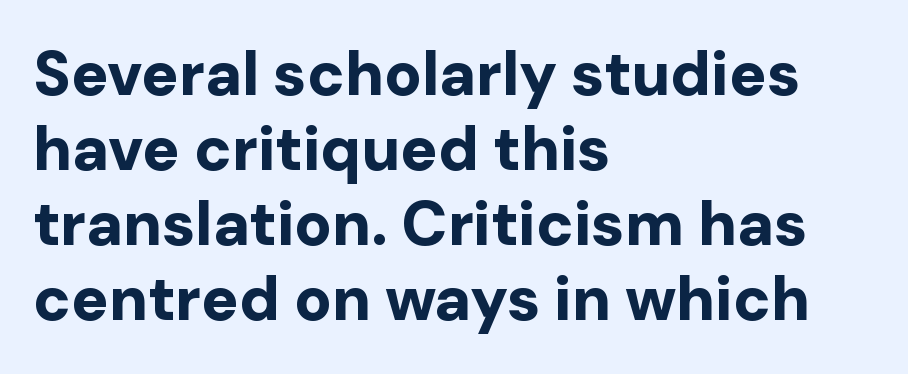
Q: Is the text bold? A: Yes.
Q: Is the text italic (slanted)? A: No, it is upright.
Q: Is the typeface a serif or a sans-serif typeface? A: Sans-serif.
Q: Is the text underlined? A: No.
Q: How is the paragraph aligned? A: Left-aligned.
Q: Is the spacing between letters normal or unusually wide? A: Normal.
Q: Width (condensed, normal, or wide)? A: Normal.
Q: Stroke contrast? A: Low.
Q: x-height? A: Medium.
Q: Monospaced? A: No.
